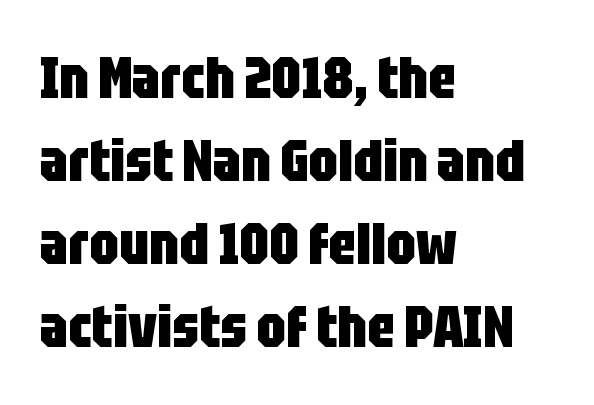
The image shows 58 px heavy, condensed sans-serif type, upright; set left-aligned, normal line spacing (1.43x), normal letter spacing, not underlined; low stroke contrast and a large x-height.
